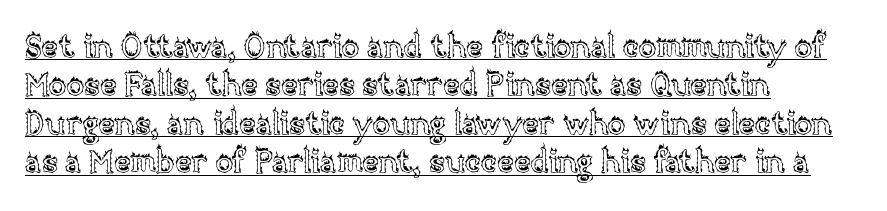
This sample carries an underscore along the baseline area. The face used here is rendered with its standard letterfit. Horizontally, the lines are justified to the leading edge only. Think of a printed novel: that variable character pitch is what you see here. Ascenders rise straight up at ninety degrees.
